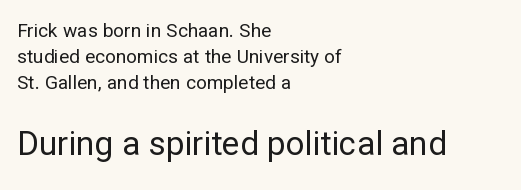
The image shows 33 px regular-weight sans-serif type, upright; set left-aligned, normal line spacing (1.36x), normal letter spacing, not underlined; the second (bottom) block is 1.74x larger; low stroke contrast and a medium x-height.
